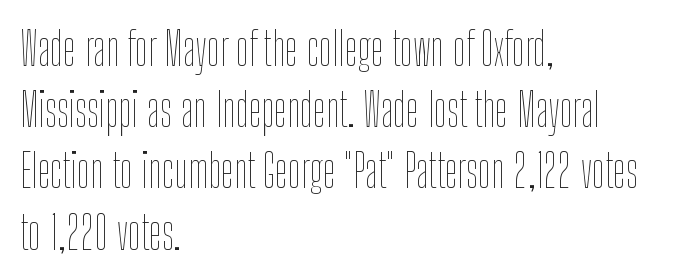
Q: Is the text bold? A: No.
Q: Is the text italic (slanted)? A: No, it is upright.
Q: Is the text underlined? A: No.
Q: How is the paragraph aligned? A: Left-aligned.
Q: Is the spacing between letters normal or unusually wide? A: Normal.
Q: Is the spacing between lines tight, normal or loose? A: Normal.
Q: Width (condensed, normal, or wide)? A: Condensed.
Q: Stroke contrast? A: Low.
Q: x-height? A: Medium.
Q: Monospaced? A: No.
